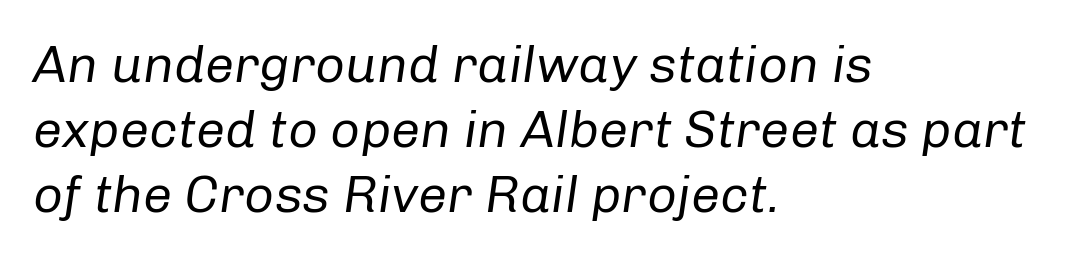
Q: Is the text bold? A: No.
Q: Is the text italic (slanted)? A: Yes, it leans right by about 8 degrees.
Q: Is the text underlined? A: No.
Q: How is the paragraph aligned? A: Left-aligned.
Q: Is the spacing between letters normal or unusually wide? A: Normal.
Q: Is the spacing between lines tight, normal or loose? A: Normal.
Q: Width (condensed, normal, or wide)? A: Normal.
Q: Stroke contrast? A: Low.
Q: x-height? A: Medium.
Q: Monospaced? A: No.
